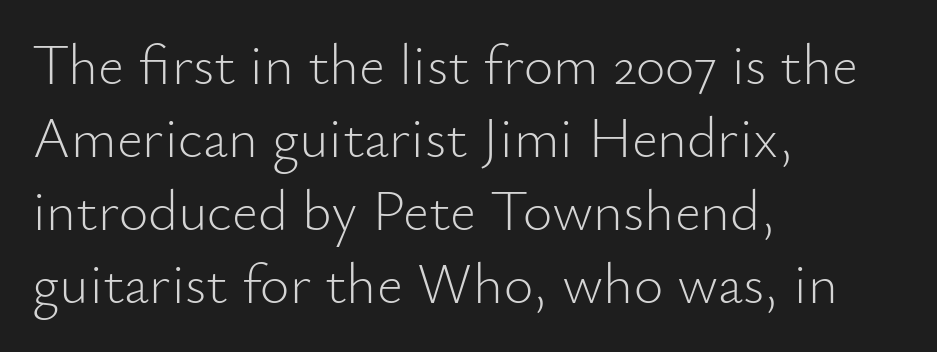
{"serif": "no", "italic": "no", "bold": "no", "weight": "light", "width": "normal", "stroke_contrast": "low", "x_height": "small", "monospaced": "no", "underline": "no", "align": "left", "line_spacing": "normal", "line_spacing_ratio": 1.28, "letter_spacing": "normal", "letter_spacing_em": 0.0, "glyph_px": 57}
